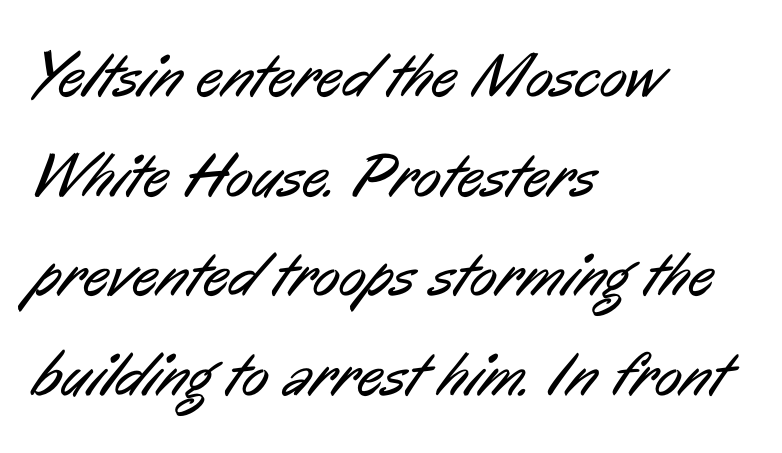
The image shows 63 px regular-weight, condensed sans-serif type; set left-aligned, normal line spacing (1.58x), normal letter spacing, not underlined; low stroke contrast and a medium x-height.
